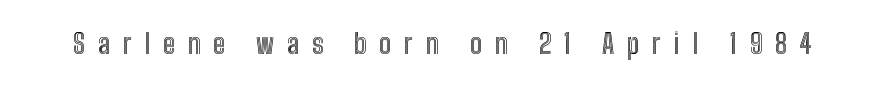
{"italic": "no", "underline": "no", "letter_spacing": "wide", "letter_spacing_em": 0.47, "glyph_px": 27}
